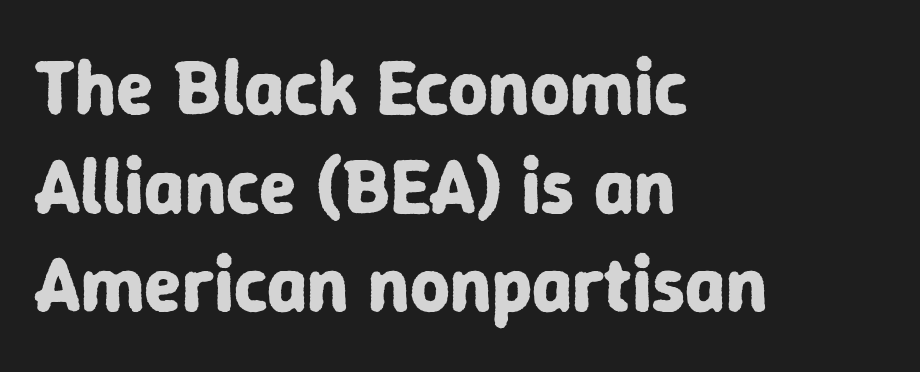
{"serif": "no", "italic": "no", "bold": "yes", "weight": "bold", "width": "normal", "stroke_contrast": "low", "x_height": "medium", "monospaced": "no", "underline": "no", "align": "left", "line_spacing": "normal", "line_spacing_ratio": 1.28, "letter_spacing": "normal", "letter_spacing_em": 0.0, "glyph_px": 77}
